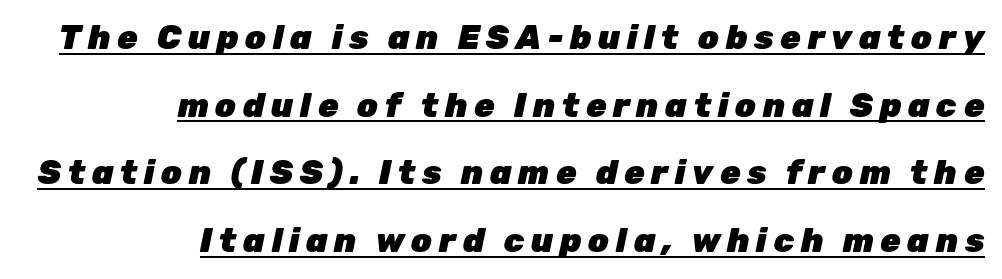
The axis of the letterforms is tilted away from vertical. Do the characters align in a grid? No, the font is proportional. The text block is weighted toward the right margin, trailing off unevenly leftward. Beneath each row of characters lies a ruled line.
